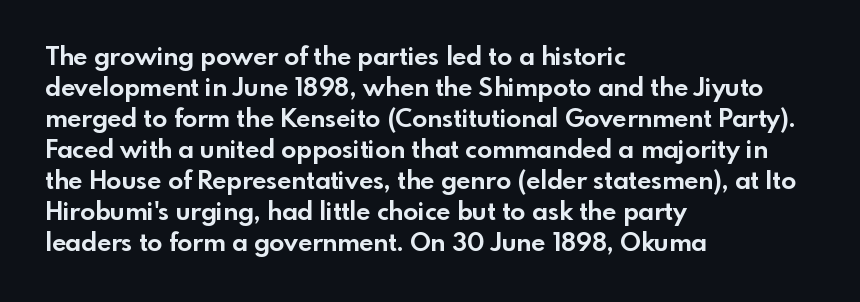
{"italic": "no", "bold": "yes", "underline": "no", "align": "left", "line_spacing_ratio": 1.24, "letter_spacing": "normal", "letter_spacing_em": 0.0, "glyph_px": 25}
